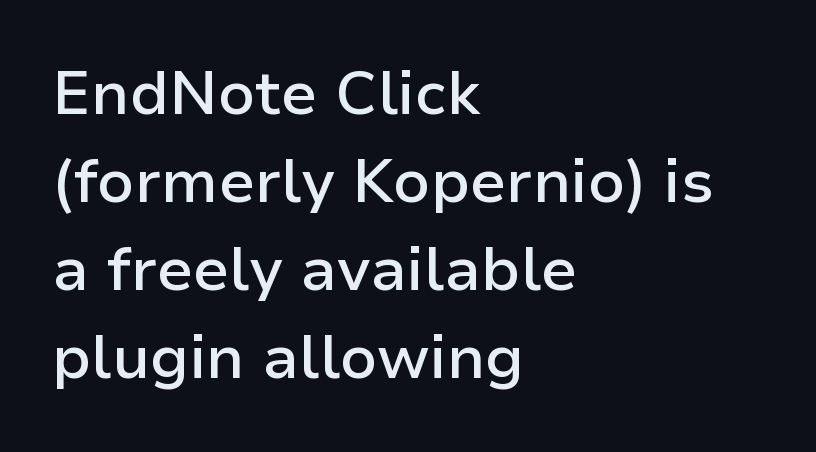
The image shows 61 px semibold sans-serif type, upright; set left-aligned, normal line spacing (1.44x), normal letter spacing, not underlined; low stroke contrast and a medium x-height.
